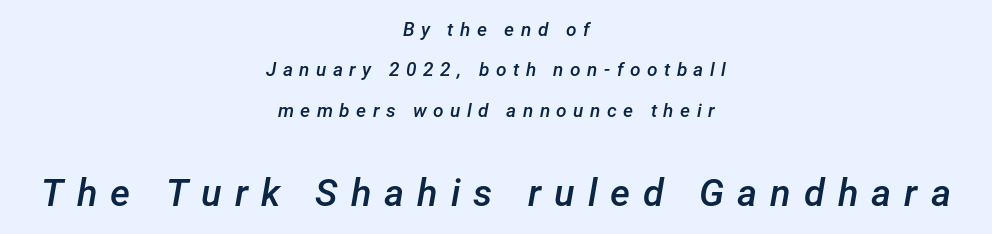
Q: Is the text bold? A: Semi-bold.
Q: Is the text italic (slanted)? A: Yes, it leans right by about 12 degrees.
Q: Is the text underlined? A: No.
Q: How is the paragraph aligned? A: Centered.
Q: Is the spacing between letters normal or unusually wide? A: Unusually wide.
Q: Is the spacing between lines tight, normal or loose? A: Loose.
Q: Which block of text is set in a larger size, the first (top) or the second (bottom)? A: The second (bottom) one.
Q: Width (condensed, normal, or wide)? A: Normal.
Q: Stroke contrast? A: Low.
Q: x-height? A: Medium.
Q: Monospaced? A: No.
